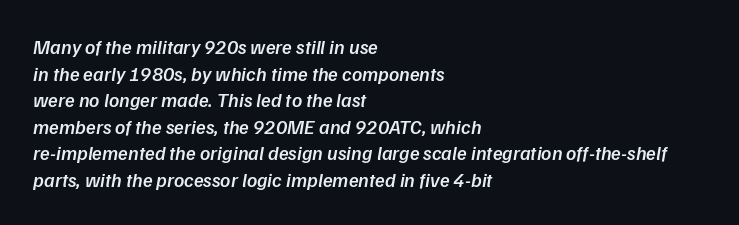
{"italic": "yes", "lean": "right", "slant_degrees": 9, "bold": "semi", "underline": "no", "align": "left", "line_spacing": "normal", "line_spacing_ratio": 1.33, "letter_spacing": "normal", "letter_spacing_em": 0.0, "glyph_px": 20}
